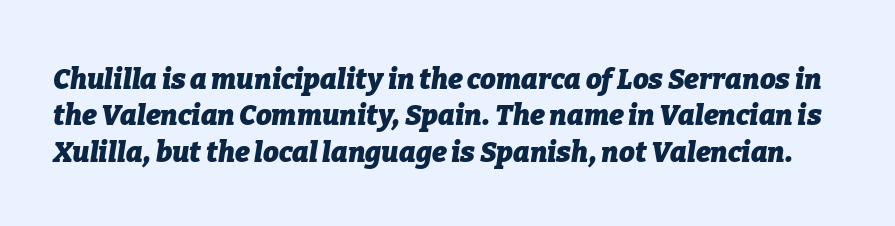
{"italic": "yes", "lean": "right", "slant_degrees": 9, "bold": "yes", "weight": "heavy", "width": "normal", "stroke_contrast": "low", "x_height": "medium", "monospaced": "no", "underline": "no", "line_spacing": "normal", "line_spacing_ratio": 1.3, "letter_spacing": "normal", "letter_spacing_em": 0.0, "glyph_px": 28}
